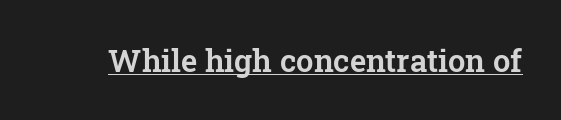
The passage shown has conventional tracking throughout. Has an underline been added? It has. Font category for this specimen: serif. The specimen reads as upright at a glance.
